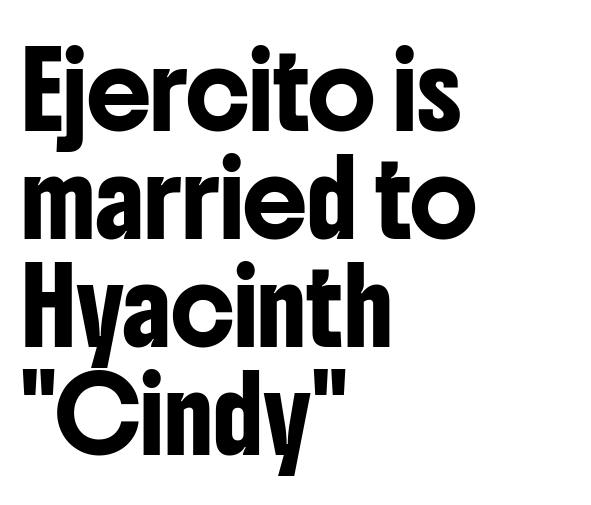
This rendering uses left alignment, leaving the right contour irregular. Letterform terminals end flat and unadorned throughout the passage. Note the varied advance widths — an 'i' is clearly narrower than an 'm'. Unmarked baselines from the first word to the last. Ordinary non-slanted type is in use. Each word holds together tightly as a unit, with standard inter-letter gaps.
